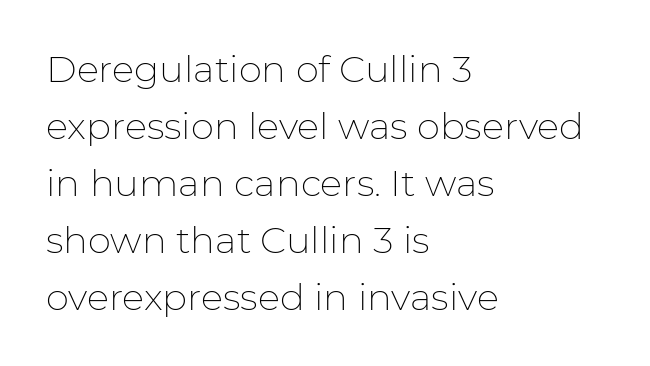
Q: Is the text bold? A: No.
Q: Is the text italic (slanted)? A: No, it is upright.
Q: Is the typeface a serif or a sans-serif typeface? A: Sans-serif.
Q: Is the text underlined? A: No.
Q: How is the paragraph aligned? A: Left-aligned.
Q: Is the spacing between letters normal or unusually wide? A: Normal.
Q: Is the spacing between lines tight, normal or loose? A: Normal.
Q: Width (condensed, normal, or wide)? A: Normal.
Q: Stroke contrast? A: Low.
Q: x-height? A: Medium.
Q: Monospaced? A: No.
